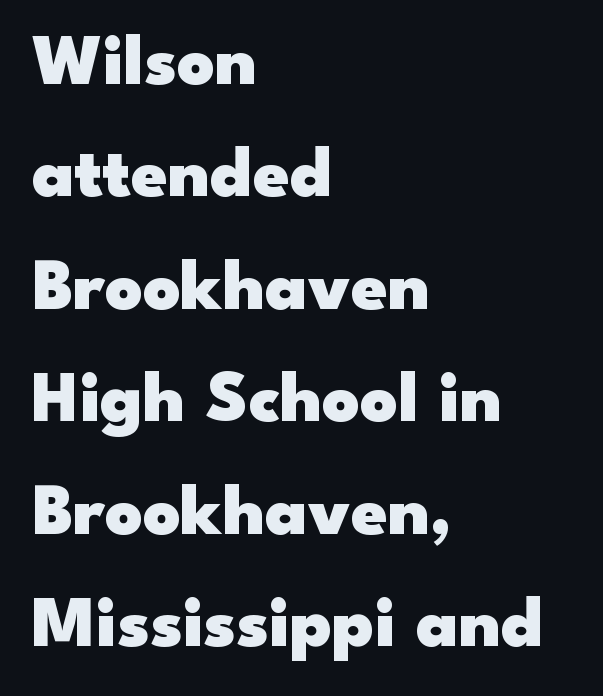
{"serif": "no", "italic": "no", "bold": "yes", "weight": "heavy", "width": "wide", "stroke_contrast": "low", "x_height": "small", "monospaced": "no", "underline": "no", "align": "left", "line_spacing": "normal", "line_spacing_ratio": 1.54, "letter_spacing": "normal", "letter_spacing_em": 0.0, "glyph_px": 73}
